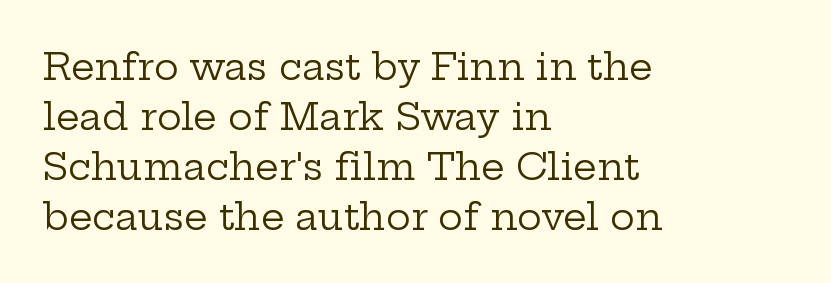
Q: Is the text bold? A: No.
Q: Is the text italic (slanted)? A: No, it is upright.
Q: Is the typeface a serif or a sans-serif typeface? A: Serif.
Q: Is the text underlined? A: No.
Q: How is the paragraph aligned? A: Left-aligned.
Q: Is the spacing between letters normal or unusually wide? A: Normal.
Q: Is the spacing between lines tight, normal or loose? A: Normal.
Q: Width (condensed, normal, or wide)? A: Wide.
Q: Stroke contrast? A: Low.
Q: x-height? A: Medium.
Q: Monospaced? A: No.
